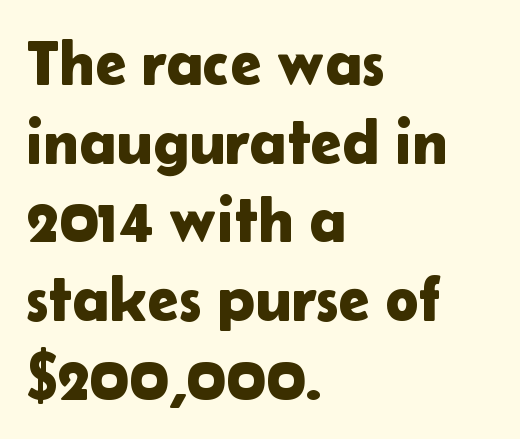
The area under the type is left untouched. The designer went with a sans here, leaving each stem footless. This is roman type, the default non-slanted kind. You could not count columns in this text — the font is proportionally spaced. Visually the block forms a straight wall on the left and a jagged coastline on the right. The vertical gap from one line to the next is medium.
